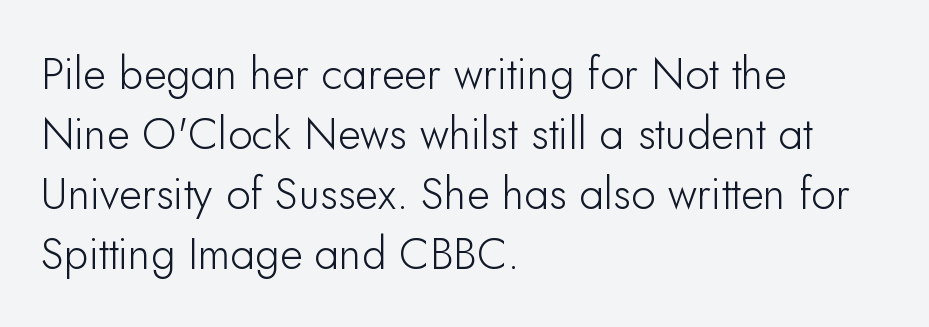
The passage shown stacks its lines at a standard gap. Leftover space on each line is placed entirely after the last word. Nope, not italic — everything's standing straight. Nothing sits at the stroke ends, so this counts as sans-serif.
